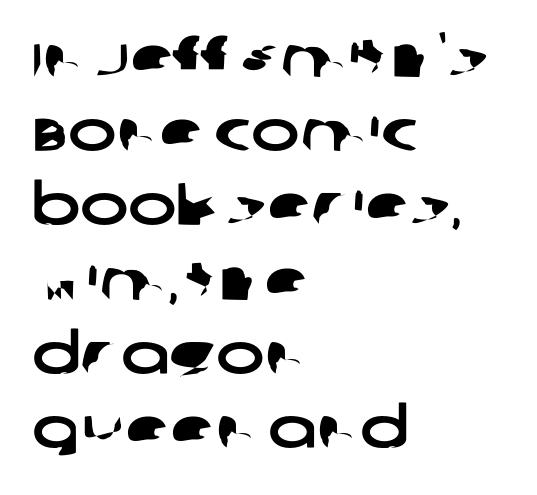
{"serif": "no", "width": "wide", "stroke_contrast": "low", "x_height": "large", "monospaced": "no", "underline": "no", "align": "left", "line_spacing": "normal", "line_spacing_ratio": 1.28, "letter_spacing": "normal", "letter_spacing_em": 0.0, "glyph_px": 58}
